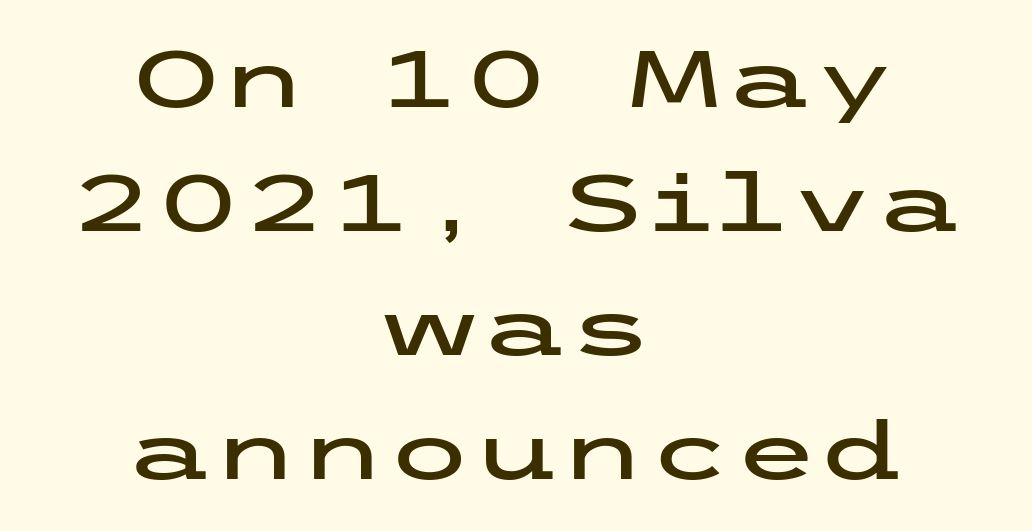
Q: Is the text italic (slanted)? A: No, it is upright.
Q: Is the typeface a serif or a sans-serif typeface? A: Sans-serif.
Q: Is the text underlined? A: No.
Q: How is the paragraph aligned? A: Centered.
Q: Is the spacing between letters normal or unusually wide? A: Normal.
Q: Is the spacing between lines tight, normal or loose? A: Normal.
Q: Width (condensed, normal, or wide)? A: Wide.
Q: Stroke contrast? A: Low.
Q: x-height? A: Medium.
